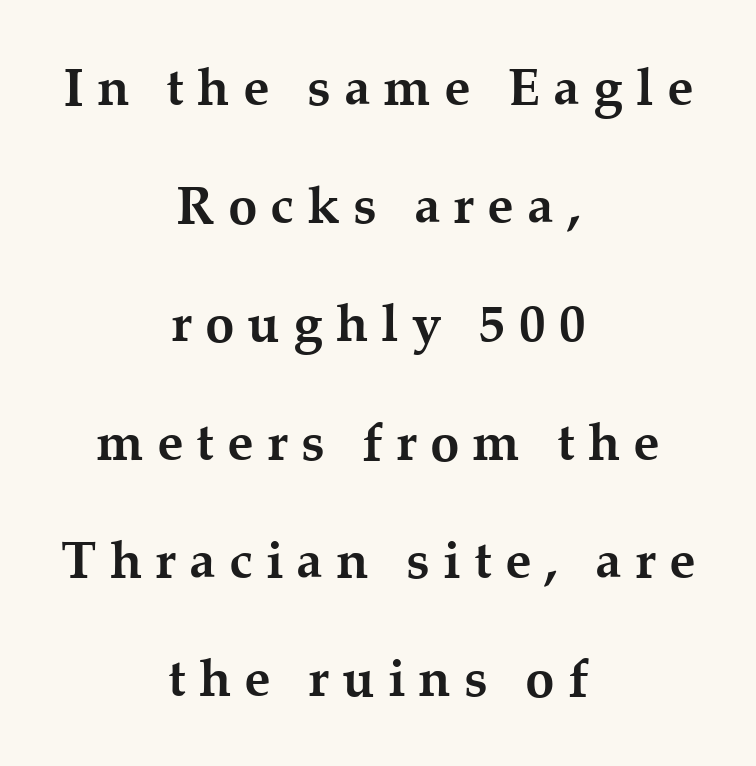
Compared with typical body copy, the letter spacing here is much looser. Type without underlining. You could fit nearly another row in the gap between these rows. In terms of posture, this sample is upright. I'd call this a serif setting — the letters wear small feet. The strokes are fattened all the way to bold.
